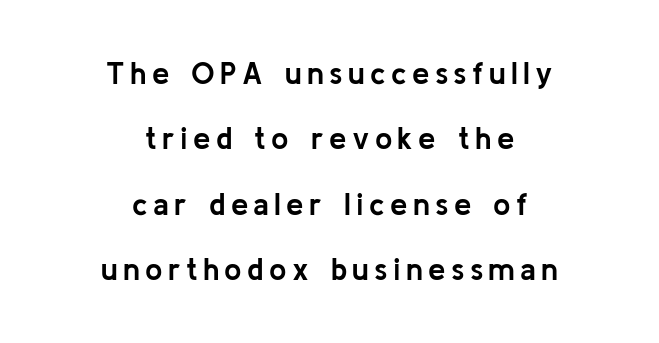
As a designer I'd log this as weight 700, bold. No word sits above an underline. These lines are rendered in a variable-pitch font. The letters carry no serifs — their stems end cleanly without finishing strokes. The passage is arranged like a title page — every line centered. Baseline-to-baseline distance is far greater than the letter height.
